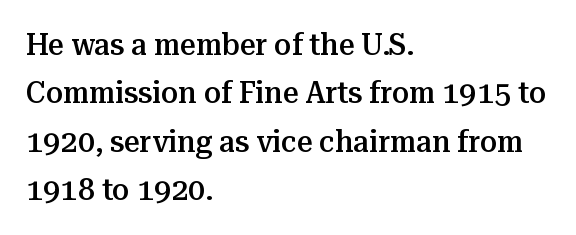
Q: Is the text bold? A: Semi-bold.
Q: Is the text italic (slanted)? A: No, it is upright.
Q: Is the typeface a serif or a sans-serif typeface? A: Serif.
Q: Is the text underlined? A: No.
Q: How is the paragraph aligned? A: Left-aligned.
Q: Is the spacing between letters normal or unusually wide? A: Normal.
Q: Is the spacing between lines tight, normal or loose? A: Normal.
Q: Width (condensed, normal, or wide)? A: Normal.
Q: Stroke contrast? A: Medium.
Q: x-height? A: Medium.
Q: Monospaced? A: No.
